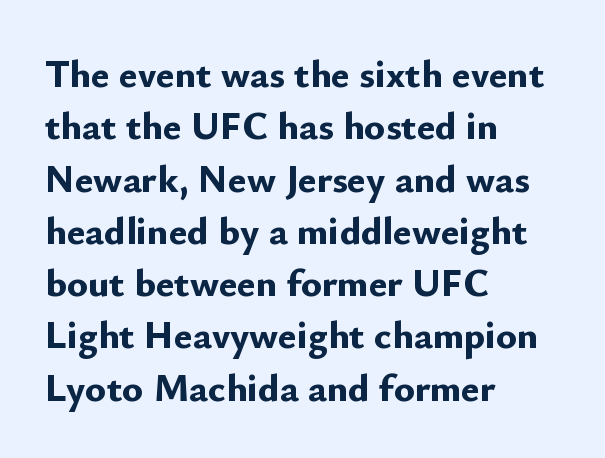
This is roman type, the default non-slanted kind. Teacher's note: observe the even left margin — that is flush-left alignment. Chunky letters — that's bold for sure. No word sits above an underline. The block of text has a typical density, with ordinary space between rows.
